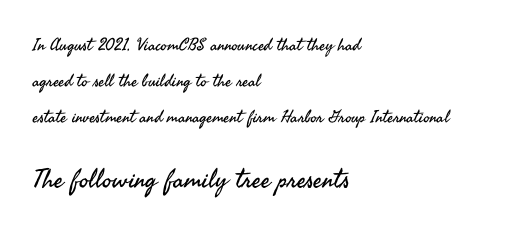
Each row of text sits above clean, open space. You could call the tracking neutral — neither tight nor loose. Layout note: lines flush left. In this sample the second text group is rendered at the bigger scale.
